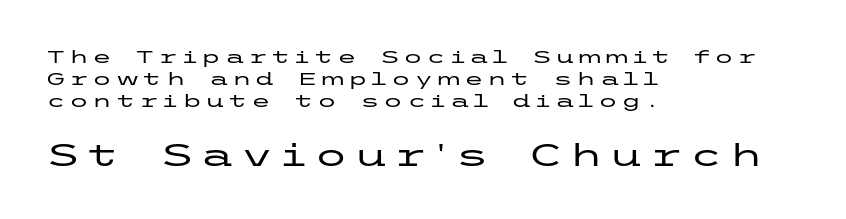
Q: Is the text italic (slanted)? A: No, it is upright.
Q: Is the typeface a serif or a sans-serif typeface? A: Sans-serif.
Q: Is the text underlined? A: No.
Q: How is the paragraph aligned? A: Left-aligned.
Q: Which block of text is set in a larger size, the first (top) or the second (bottom)? A: The second (bottom) one.
Q: Width (condensed, normal, or wide)? A: Wide.
Q: Stroke contrast? A: Low.
Q: x-height? A: Medium.
